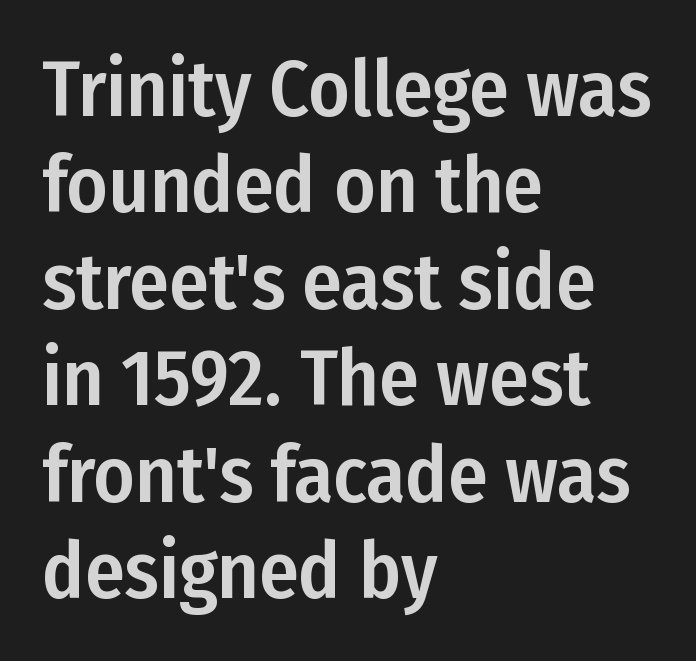
The image shows 79 px condensed sans-serif type, upright; set left-aligned, line spacing 1.22x, normal letter spacing, not underlined; low stroke contrast and a medium x-height.
